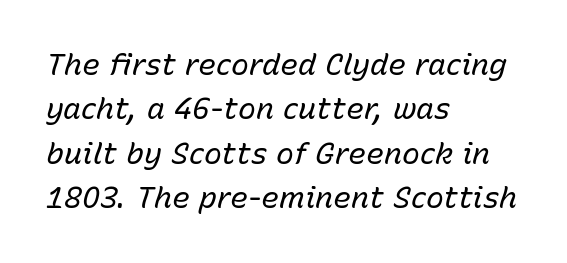
Q: Is the text bold? A: No.
Q: Is the text italic (slanted)? A: Yes, it leans right by about 15 degrees.
Q: Is the text underlined? A: No.
Q: How is the paragraph aligned? A: Left-aligned.
Q: Is the spacing between letters normal or unusually wide? A: Normal.
Q: Is the spacing between lines tight, normal or loose? A: Normal.
Q: Width (condensed, normal, or wide)? A: Normal.
Q: Stroke contrast? A: Low.
Q: x-height? A: Medium.
Q: Monospaced? A: No.
